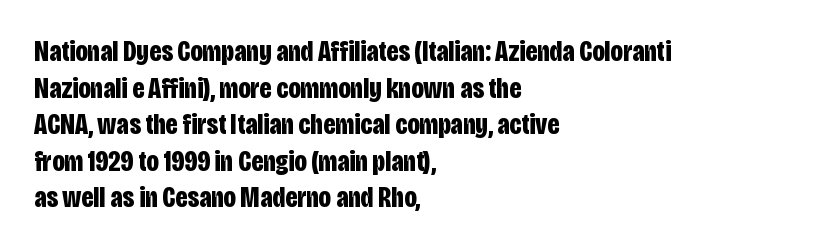
{"serif": "no", "italic": "no", "bold": "yes", "weight": "bold", "width": "condensed", "stroke_contrast": "low", "x_height": "large", "monospaced": "no", "underline": "no", "align": "left", "line_spacing": "normal", "line_spacing_ratio": 1.26, "letter_spacing": "normal", "letter_spacing_em": 0.0, "glyph_px": 29}
